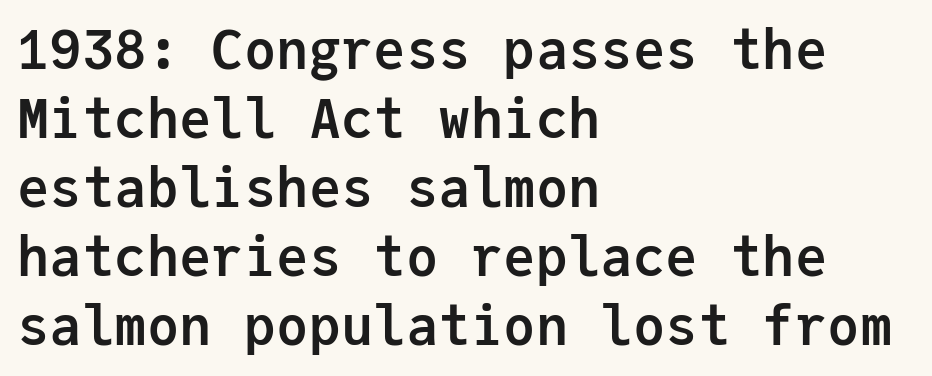
Q: Is the text bold? A: Yes.
Q: Is the text italic (slanted)? A: No, it is upright.
Q: Is the typeface a serif or a sans-serif typeface? A: Sans-serif.
Q: Is the text underlined? A: No.
Q: How is the paragraph aligned? A: Left-aligned.
Q: Is the spacing between letters normal or unusually wide? A: Normal.
Q: Is the spacing between lines tight, normal or loose? A: Normal.
Q: Width (condensed, normal, or wide)? A: Normal.
Q: Stroke contrast? A: Low.
Q: x-height? A: Medium.
Q: Monospaced? A: Yes.
